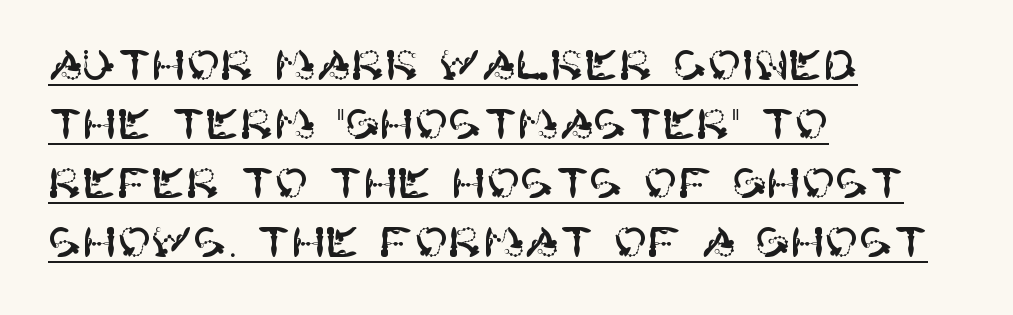
{"serif": "no", "italic": "no", "width": "normal", "stroke_contrast": "high", "x_height": "large", "underline": "yes", "align": "left", "line_spacing": "normal", "line_spacing_ratio": 1.44, "letter_spacing": "normal", "letter_spacing_em": 0.0, "glyph_px": 41}
